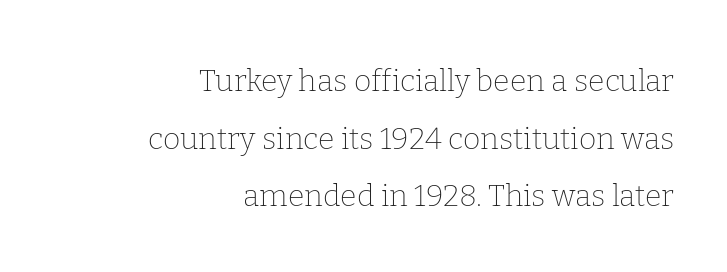
Character widths vary here, with narrow letters taking less room than wide ones. Italic? Not at all — the glyphs are vertical. Letters have the restrained weight of plain body copy at most. The paragraph has a hard right edge and a soft left edge.
